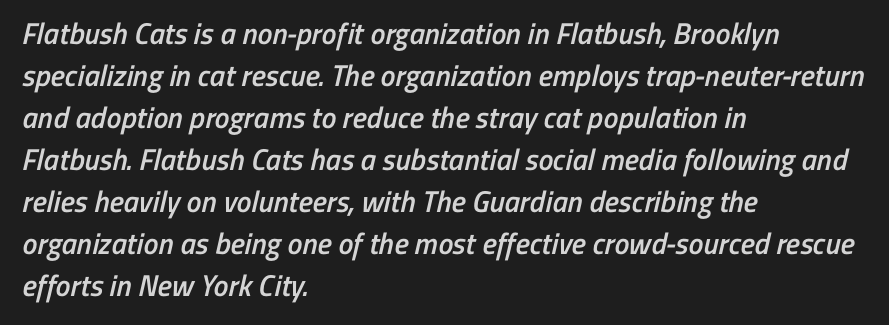
Q: Is the text bold? A: Semi-bold.
Q: Is the typeface a serif or a sans-serif typeface? A: Sans-serif.
Q: Is the text underlined? A: No.
Q: How is the paragraph aligned? A: Left-aligned.
Q: Is the spacing between letters normal or unusually wide? A: Normal.
Q: Is the spacing between lines tight, normal or loose? A: Normal.
Q: Width (condensed, normal, or wide)? A: Condensed.
Q: Stroke contrast? A: Low.
Q: x-height? A: Medium.
Q: Monospaced? A: No.
